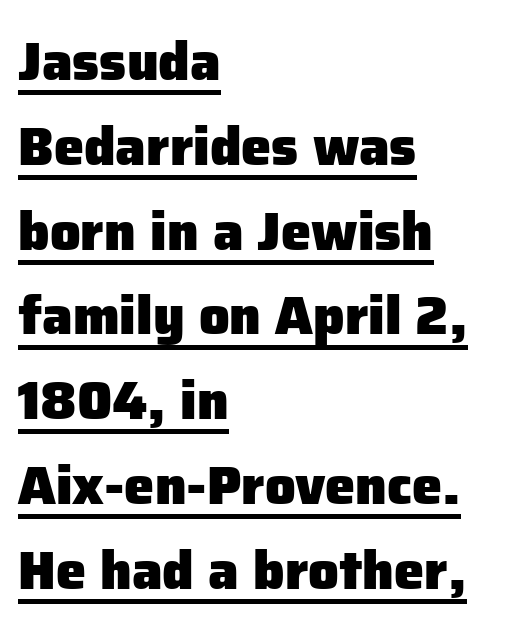
Q: Is the text bold? A: Yes.
Q: Is the text italic (slanted)? A: No, it is upright.
Q: Is the typeface a serif or a sans-serif typeface? A: Sans-serif.
Q: Is the text underlined? A: Yes.
Q: How is the paragraph aligned? A: Left-aligned.
Q: Is the spacing between letters normal or unusually wide? A: Normal.
Q: Is the spacing between lines tight, normal or loose? A: Normal.
Q: Width (condensed, normal, or wide)? A: Normal.
Q: Stroke contrast? A: Low.
Q: x-height? A: Medium.
Q: Monospaced? A: No.
